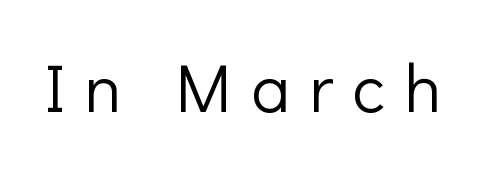
{"serif": "no", "italic": "no", "bold": "no", "weight": "light", "width": "normal", "stroke_contrast": "low", "x_height": "medium", "monospaced": "no", "underline": "no", "letter_spacing": "wide", "letter_spacing_em": 0.29, "glyph_px": 68}
